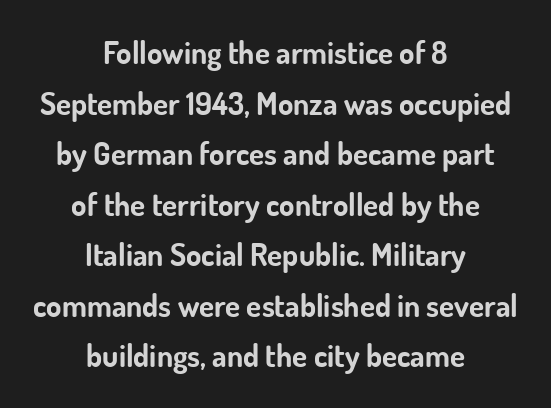
The image shows 31 px bold sans-serif type, upright; set centered, normal line spacing (1.63x), normal letter spacing, not underlined; low stroke contrast and a small x-height.
